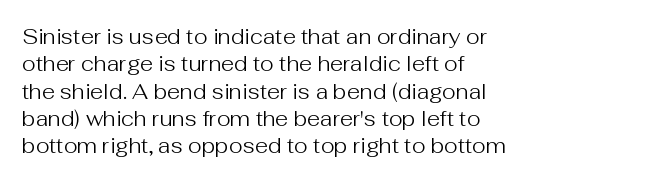
Q: Is the text bold? A: No.
Q: Is the text italic (slanted)? A: No, it is upright.
Q: Is the text underlined? A: No.
Q: How is the paragraph aligned? A: Left-aligned.
Q: Is the spacing between letters normal or unusually wide? A: Normal.
Q: Is the spacing between lines tight, normal or loose? A: Normal.
